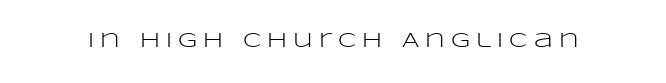
The image shows 21 px text type, upright; set unusually wide letter spacing (+0.29 em), not underlined.
